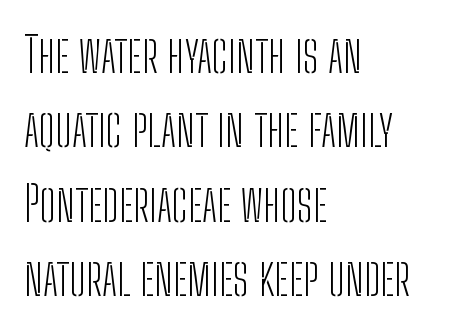
{"serif": "no", "italic": "no", "bold": "no", "weight": "light", "width": "condensed", "stroke_contrast": "low", "x_height": "medium", "monospaced": "no", "underline": "no", "align": "left", "line_spacing": "normal", "line_spacing_ratio": 1.52, "letter_spacing": "normal", "letter_spacing_em": 0.0, "glyph_px": 49}
